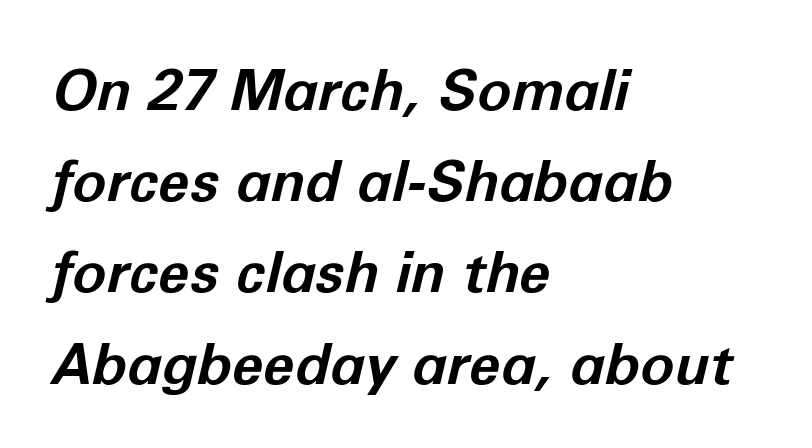
{"italic": "yes", "lean": "right", "slant_degrees": 12, "bold": "yes", "weight": "bold", "width": "normal", "stroke_contrast": "low", "x_height": "medium", "monospaced": "no", "underline": "no", "align": "left", "line_spacing": "normal", "line_spacing_ratio": 1.6, "letter_spacing": "normal", "letter_spacing_em": 0.0, "glyph_px": 57}
